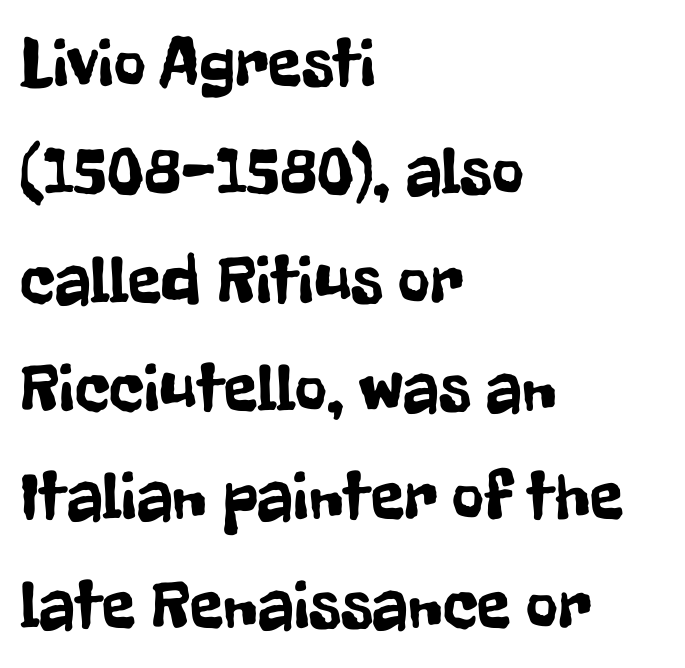
{"serif": "no", "italic": "no", "width": "condensed", "stroke_contrast": "low", "x_height": "medium", "monospaced": "no", "underline": "no", "align": "left", "line_spacing": "normal", "line_spacing_ratio": 1.57, "letter_spacing": "normal", "letter_spacing_em": 0.0, "glyph_px": 69}
